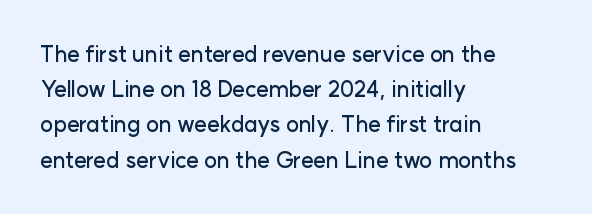
The face used here is rendered with its standard letterfit. A bare baseline throughout the passage. The compositor pushed each line to the left boundary. Regarding leading, the lines here are spaced in the standard way.
